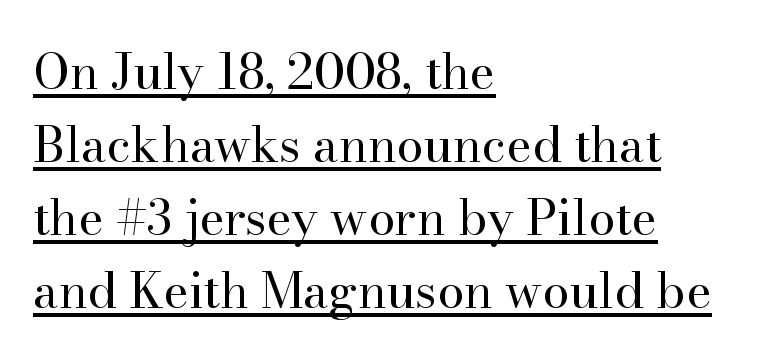
Q: Is the text bold? A: No.
Q: Is the text italic (slanted)? A: No, it is upright.
Q: Is the typeface a serif or a sans-serif typeface? A: Serif.
Q: Is the text underlined? A: Yes.
Q: How is the paragraph aligned? A: Left-aligned.
Q: Is the spacing between letters normal or unusually wide? A: Normal.
Q: Is the spacing between lines tight, normal or loose? A: Normal.
Q: Width (condensed, normal, or wide)? A: Normal.
Q: Stroke contrast? A: High.
Q: x-height? A: Small.
Q: Monospaced? A: No.
